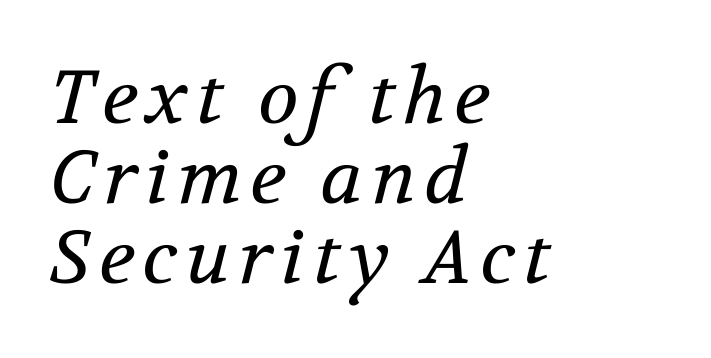
{"serif": "yes", "italic": "yes", "lean": "right", "slant_degrees": 12, "bold": "no", "weight": "regular", "width": "normal", "stroke_contrast": "medium", "x_height": "medium", "monospaced": "no", "underline": "no", "align": "left", "line_spacing": "tight", "line_spacing_ratio": 1.07, "glyph_px": 75}
